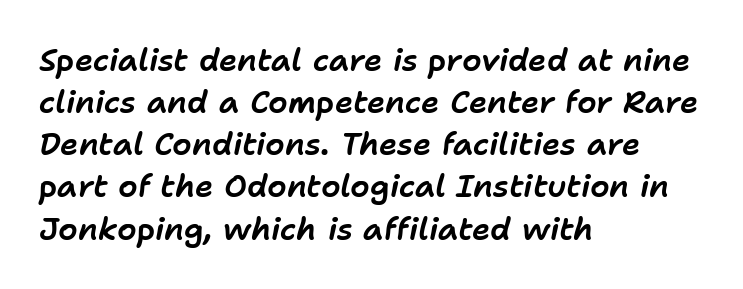
Q: Is the text italic (slanted)? A: Yes, it leans right by about 11 degrees.
Q: Is the text underlined? A: No.
Q: How is the paragraph aligned? A: Left-aligned.
Q: Is the spacing between letters normal or unusually wide? A: Normal.
Q: Is the spacing between lines tight, normal or loose? A: Normal.
Q: Width (condensed, normal, or wide)? A: Normal.
Q: Stroke contrast? A: Low.
Q: x-height? A: Medium.
Q: Monospaced? A: No.
